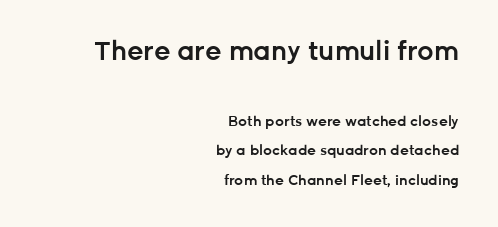
{"italic": "no", "bold": "semi", "underline": "no", "align": "right", "line_spacing": "loose", "line_spacing_ratio": 2.09, "letter_spacing": "normal", "letter_spacing_em": 0.0, "larger_block": "first", "size_ratio": 1.86, "glyph_px": 26}
